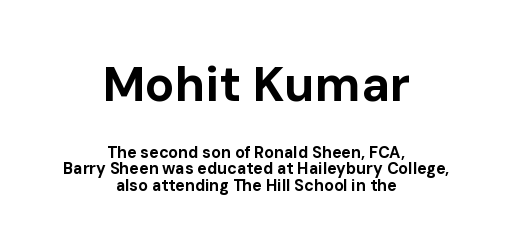
Q: Is the text bold? A: Yes.
Q: Is the text italic (slanted)? A: No, it is upright.
Q: Is the typeface a serif or a sans-serif typeface? A: Sans-serif.
Q: Is the text underlined? A: No.
Q: How is the paragraph aligned? A: Centered.
Q: Is the spacing between letters normal or unusually wide? A: Normal.
Q: Is the spacing between lines tight, normal or loose? A: Tight.
Q: Which block of text is set in a larger size, the first (top) or the second (bottom)? A: The first (top) one.
Q: Width (condensed, normal, or wide)? A: Normal.
Q: Stroke contrast? A: Low.
Q: x-height? A: Medium.
Q: Monospaced? A: No.
